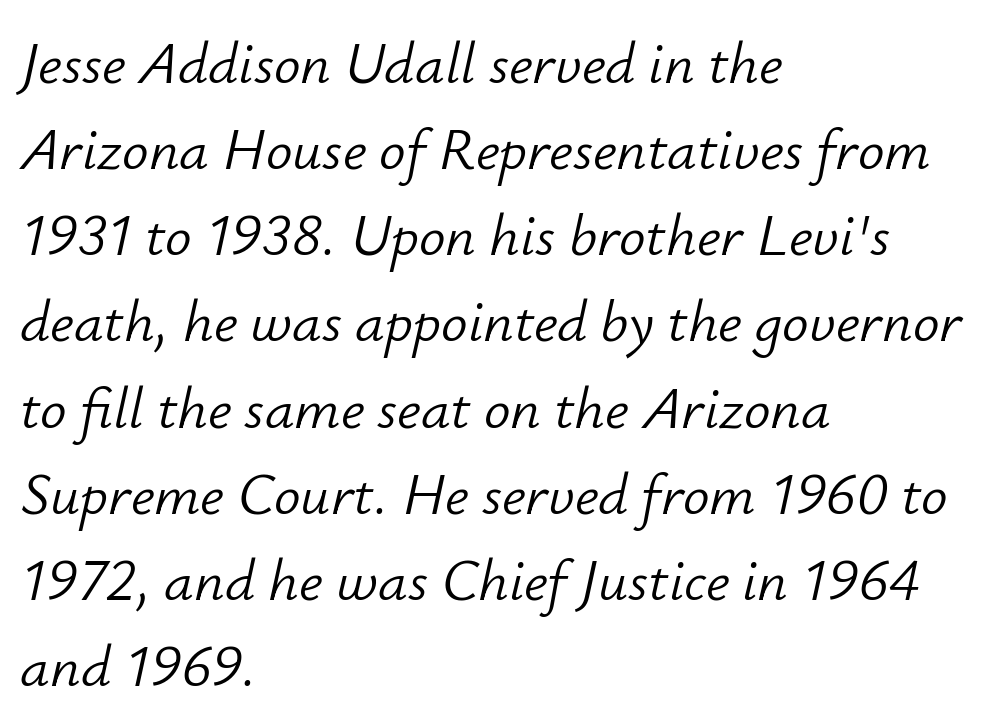
{"italic": "yes", "lean": "right", "slant_degrees": 12, "bold": "no", "weight": "light", "width": "normal", "stroke_contrast": "low", "x_height": "small", "monospaced": "no", "underline": "no", "align": "left", "line_spacing": "normal", "line_spacing_ratio": 1.46, "letter_spacing": "normal", "letter_spacing_em": 0.0, "glyph_px": 59}
